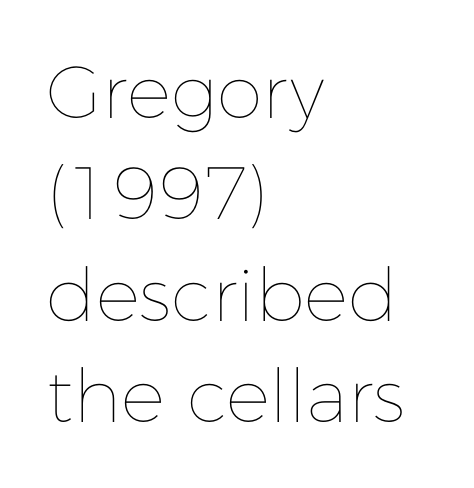
Q: Is the text bold? A: No.
Q: Is the text italic (slanted)? A: No, it is upright.
Q: Is the text underlined? A: No.
Q: How is the paragraph aligned? A: Left-aligned.
Q: Is the spacing between letters normal or unusually wide? A: Normal.
Q: Is the spacing between lines tight, normal or loose? A: Normal.
Q: Width (condensed, normal, or wide)? A: Normal.
Q: Stroke contrast? A: Low.
Q: x-height? A: Medium.
Q: Monospaced? A: No.
